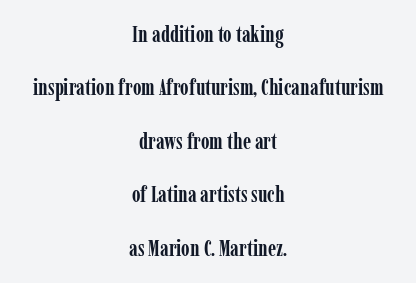
{"italic": "no", "bold": "yes", "underline": "no", "align": "center", "line_spacing": "loose", "line_spacing_ratio": 2.43, "letter_spacing": "normal", "letter_spacing_em": 0.0, "glyph_px": 22}
